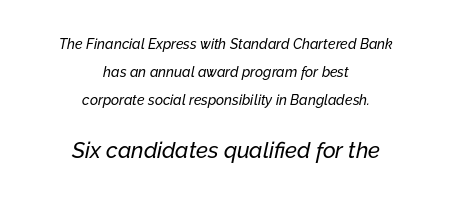
Q: Is the text italic (slanted)? A: Yes, it leans right by about 12 degrees.
Q: Is the text underlined? A: No.
Q: How is the paragraph aligned? A: Centered.
Q: Is the spacing between letters normal or unusually wide? A: Normal.
Q: Is the spacing between lines tight, normal or loose? A: Loose.
Q: Which block of text is set in a larger size, the first (top) or the second (bottom)? A: The second (bottom) one.
